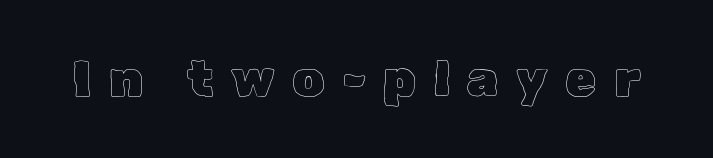
The axis of the letterforms is exactly vertical. Someone cranked the tracking dial way up on this one. Check under the words: just untouched page. Spacing verdict: proportional, widths tailored to each character.
